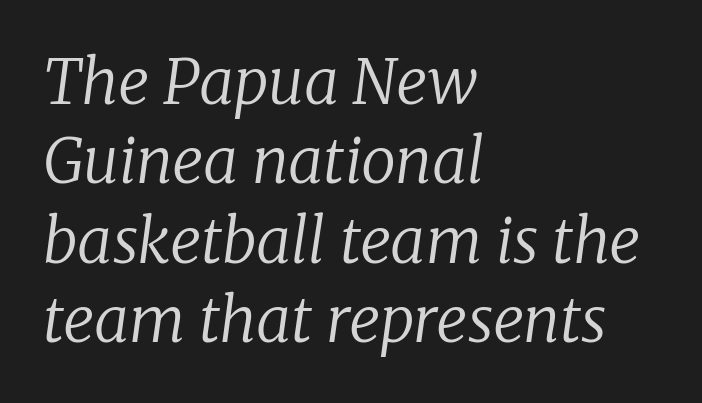
{"serif": "yes", "italic": "yes", "lean": "right", "slant_degrees": 8, "bold": "no", "weight": "regular", "width": "normal", "stroke_contrast": "low", "x_height": "medium", "monospaced": "no", "underline": "no", "align": "left", "line_spacing": "normal", "line_spacing_ratio": 1.28, "letter_spacing": "normal", "letter_spacing_em": 0.0, "glyph_px": 62}
